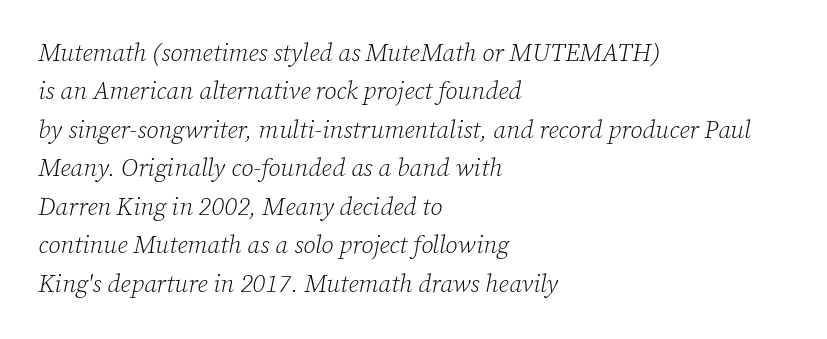
Characters follow at the spacing the type designer built in. The ragged edge is on the right, which tells us the setting is flush left. Beneath every word, the page is bare. Leading matches the norm, producing a regular column. Is the type slanted? Yes — the strokes lean at a clear angle. Weight class: somewhere from thin through regular.
